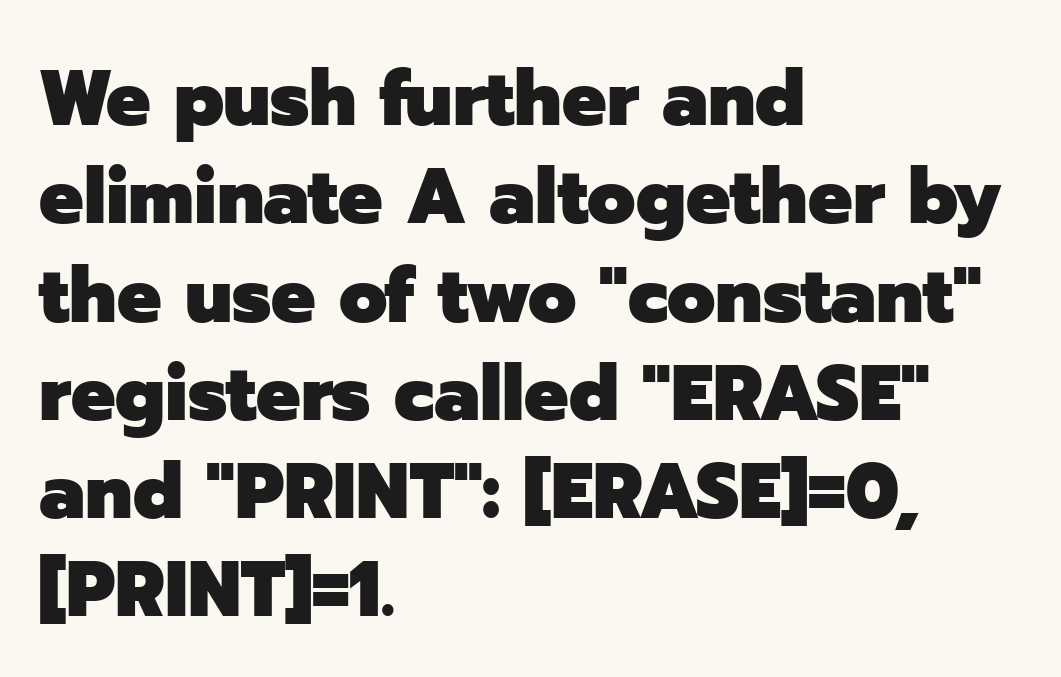
The image shows 78 px heavy sans-serif type, upright; set left-aligned, normal line spacing (1.26x), normal letter spacing, not underlined; low stroke contrast and a medium x-height.
